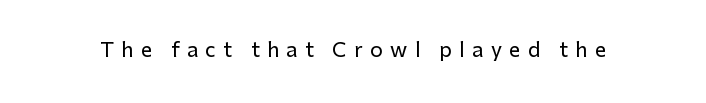
The image shows 20 px text type, upright; set unusually wide letter spacing (+0.37 em), not underlined.
